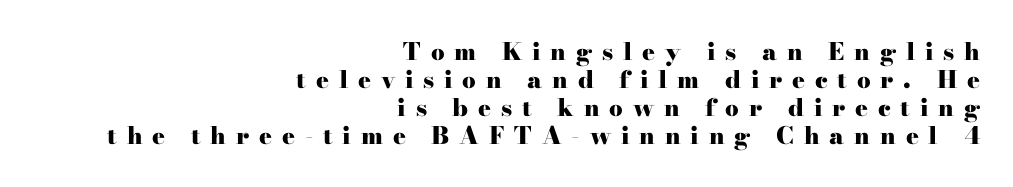
{"italic": "no", "bold": "yes", "underline": "no", "align": "right", "line_spacing_ratio": 1.16, "letter_spacing": "wide", "letter_spacing_em": 0.41, "glyph_px": 24}
